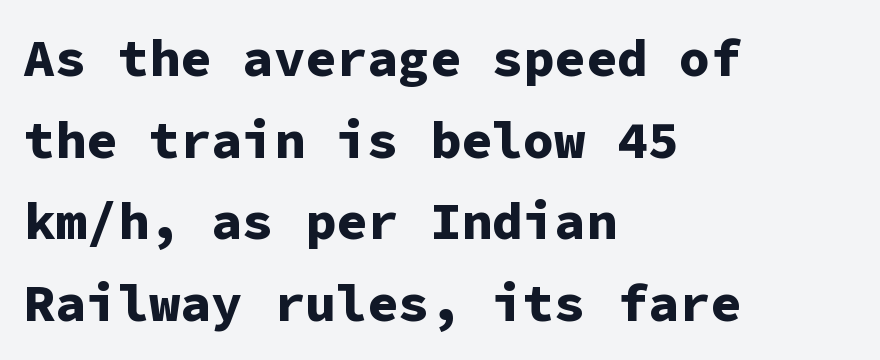
{"serif": "no", "italic": "no", "bold": "yes", "weight": "bold", "width": "normal", "stroke_contrast": "low", "x_height": "medium", "monospaced": "yes", "underline": "no", "align": "left", "line_spacing": "normal", "line_spacing_ratio": 1.57, "letter_spacing": "normal", "letter_spacing_em": 0.0, "glyph_px": 52}
